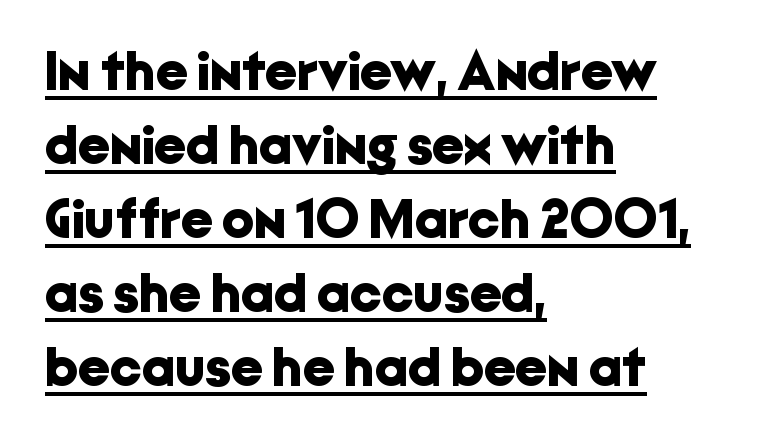
{"serif": "no", "italic": "no", "bold": "yes", "weight": "bold", "width": "normal", "stroke_contrast": "low", "x_height": "medium", "monospaced": "no", "underline": "yes", "align": "left", "line_spacing": "normal", "line_spacing_ratio": 1.32, "letter_spacing": "normal", "letter_spacing_em": 0.0, "glyph_px": 56}
